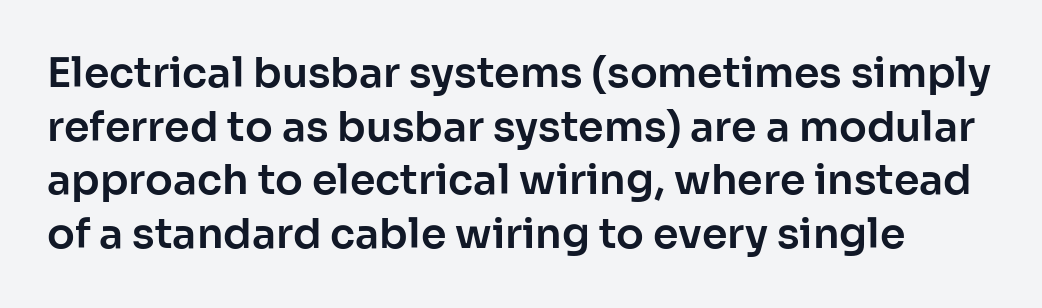
Q: Is the text italic (slanted)? A: No, it is upright.
Q: Is the typeface a serif or a sans-serif typeface? A: Sans-serif.
Q: Is the text underlined? A: No.
Q: Is the spacing between letters normal or unusually wide? A: Normal.
Q: Is the spacing between lines tight, normal or loose? A: Normal.
Q: Width (condensed, normal, or wide)? A: Normal.
Q: Stroke contrast? A: Low.
Q: x-height? A: Medium.
Q: Monospaced? A: No.
